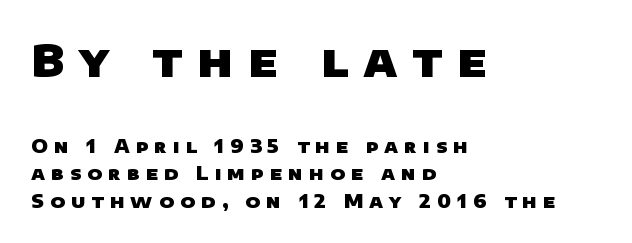
{"serif": "no", "bold": "yes", "weight": "heavy", "width": "wide", "stroke_contrast": "low", "x_height": "large", "monospaced": "no", "underline": "no", "align": "left", "line_spacing": "normal", "line_spacing_ratio": 1.53, "letter_spacing": "wide", "letter_spacing_em": 0.34, "larger_block": "first", "size_ratio": 2.44, "glyph_px": 44}
